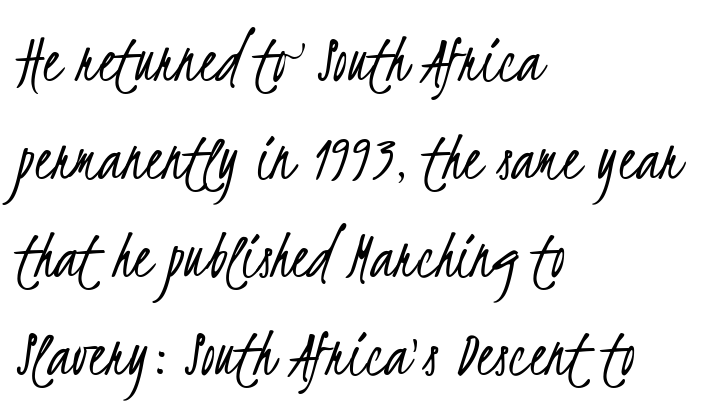
Is the type heavy? It reads as light-to-regular instead. Letter spacing: default. Typographically, this falls in the sans-serif category. The designer left line spacing at the default. Character widths vary here, with narrow letters taking less room than wide ones. Horizontal alignment here is leftward, the default for most running prose.
